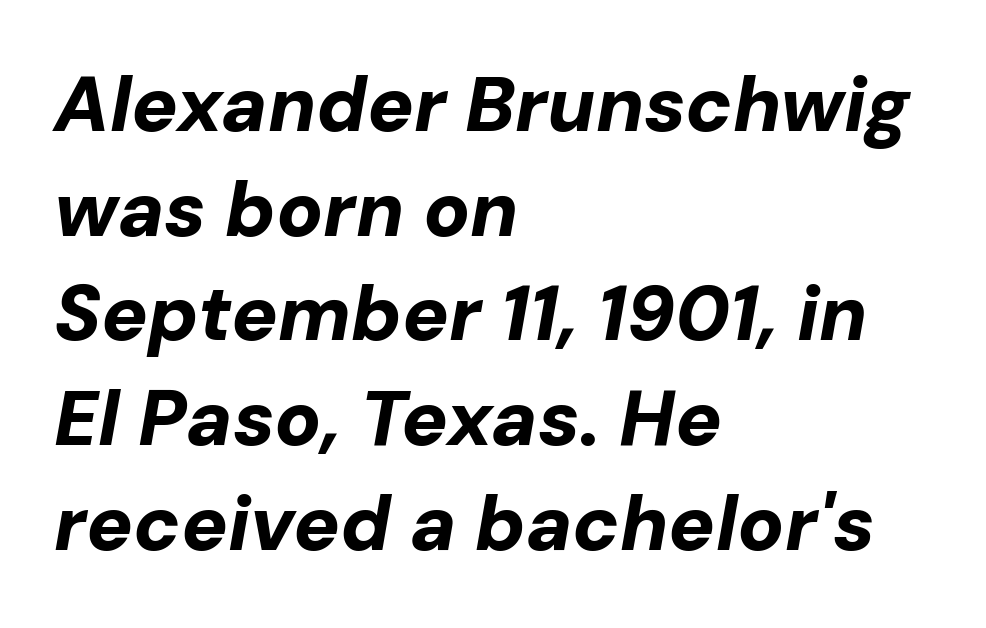
The image shows 77 px bold type, italic (leaning right); set left-aligned, normal line spacing (1.36x), normal letter spacing, not underlined; low stroke contrast and a medium x-height.
